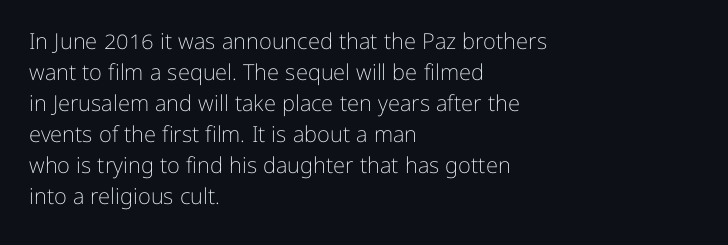
Q: Is the text bold? A: No.
Q: Is the text italic (slanted)? A: No, it is upright.
Q: Is the text underlined? A: No.
Q: How is the paragraph aligned? A: Left-aligned.
Q: Is the spacing between letters normal or unusually wide? A: Normal.
Q: Is the spacing between lines tight, normal or loose? A: Normal.
